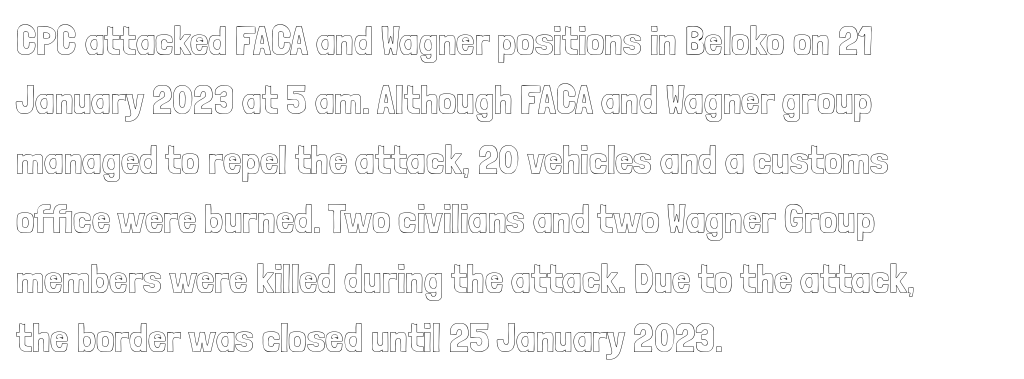
The image shows 41 px condensed type, upright; set left-aligned, normal line spacing (1.45x), normal letter spacing, not underlined; a medium x-height.
